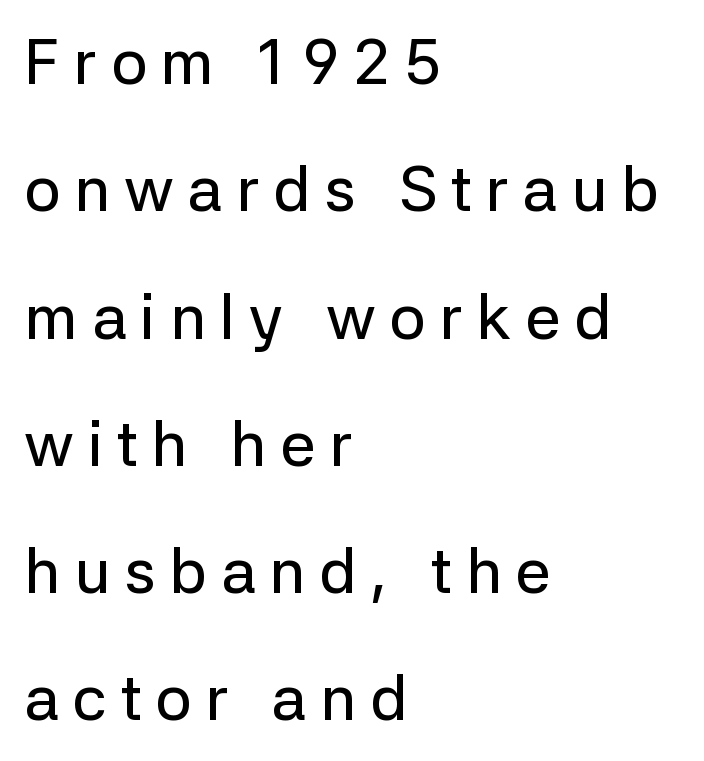
{"serif": "no", "italic": "no", "width": "normal", "stroke_contrast": "low", "x_height": "medium", "monospaced": "no", "underline": "no", "align": "left", "line_spacing": "loose", "line_spacing_ratio": 2.02, "letter_spacing": "wide", "letter_spacing_em": 0.22, "glyph_px": 63}
